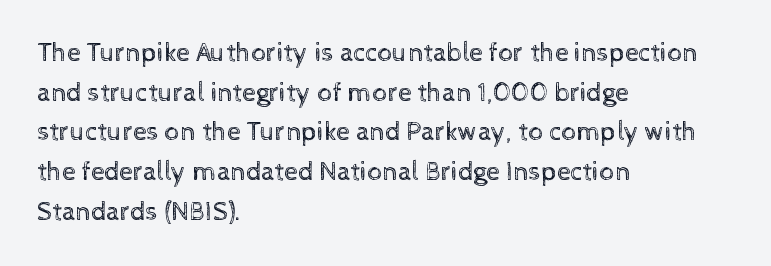
{"italic": "no", "bold": "no", "underline": "no", "align": "left", "line_spacing": "normal", "line_spacing_ratio": 1.47, "letter_spacing": "normal", "letter_spacing_em": 0.0, "glyph_px": 27}
